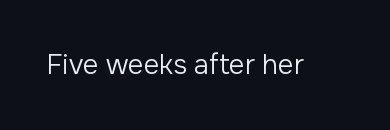
Has an underline been added? It has not. The type is set solid horizontally, with unmodified tracking. The characters are drawn with everyday or finer stroke widths. Every character sits straight up, as roman type does.
